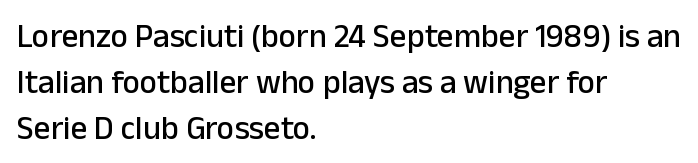
The image shows 33 px sans-serif type, upright; set left-aligned, normal line spacing (1.39x), normal letter spacing, not underlined; low stroke contrast and a medium x-height.
